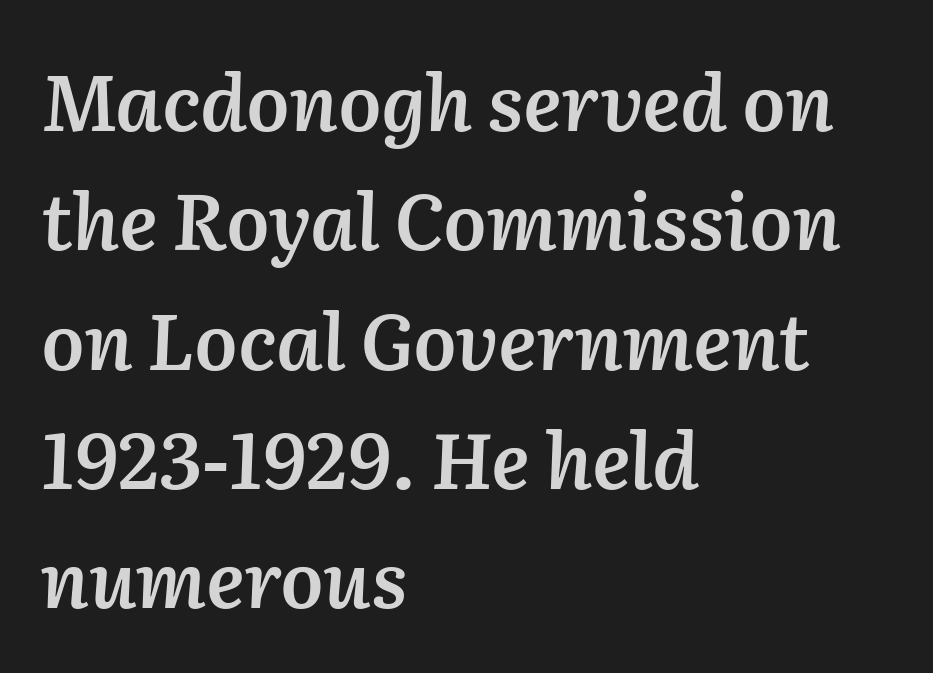
The image shows 77 px semibold type, italic (leaning right); set left-aligned, normal line spacing (1.55x), normal letter spacing, not underlined; medium stroke contrast and a medium x-height.
